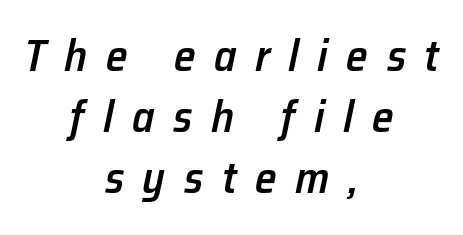
{"italic": "yes", "lean": "right", "slant_degrees": 12, "bold": "semi", "weight": "semibold", "width": "normal", "stroke_contrast": "low", "x_height": "medium", "monospaced": "no", "underline": "no", "align": "center", "line_spacing": "normal", "line_spacing_ratio": 1.39, "letter_spacing": "wide", "letter_spacing_em": 0.42, "glyph_px": 44}
